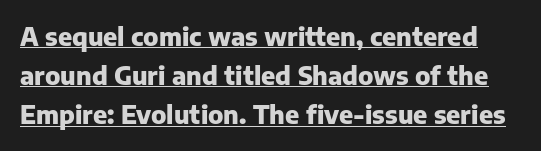
Q: Is the text bold? A: Yes.
Q: Is the text italic (slanted)? A: No, it is upright.
Q: Is the text underlined? A: Yes.
Q: Is the spacing between letters normal or unusually wide? A: Normal.
Q: Is the spacing between lines tight, normal or loose? A: Normal.
